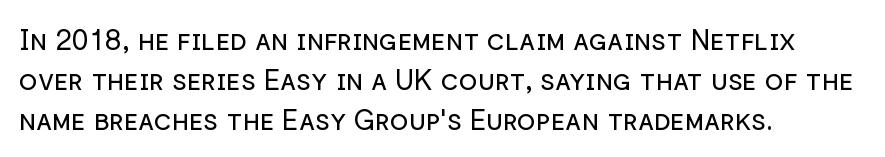
{"serif": "no", "italic": "no", "bold": "no", "weight": "regular", "width": "normal", "stroke_contrast": "low", "x_height": "medium", "monospaced": "no", "underline": "no", "align": "left", "line_spacing": "normal", "line_spacing_ratio": 1.42, "letter_spacing": "normal", "letter_spacing_em": 0.0, "glyph_px": 28}
